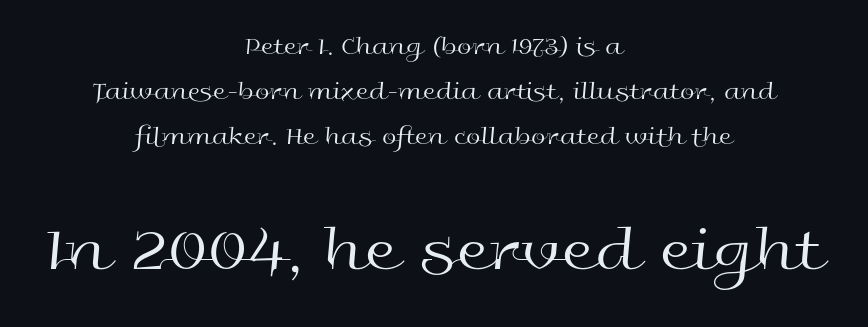
Q: Is the text bold? A: No.
Q: Is the text italic (slanted)? A: No, it is upright.
Q: Is the typeface a serif or a sans-serif typeface? A: Sans-serif.
Q: Is the text underlined? A: No.
Q: How is the paragraph aligned? A: Centered.
Q: Is the spacing between letters normal or unusually wide? A: Normal.
Q: Which block of text is set in a larger size, the first (top) or the second (bottom)? A: The second (bottom) one.
Q: Width (condensed, normal, or wide)? A: Wide.
Q: x-height? A: Medium.
Q: Monospaced? A: No.
